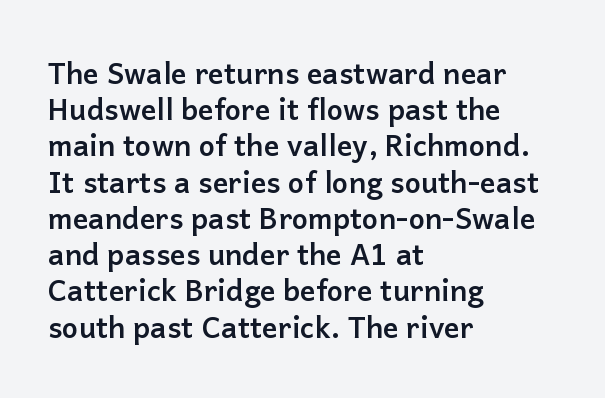
These lines are rendered in a variable-pitch font. Layout note: lines flush left. Descender tails drop into unmarked territory. Posture: upright roman. Is there much room between lines? A standard amount, neither cramped nor airy. The face used here is a sans, in the tradition of grotesques and geometrics.
